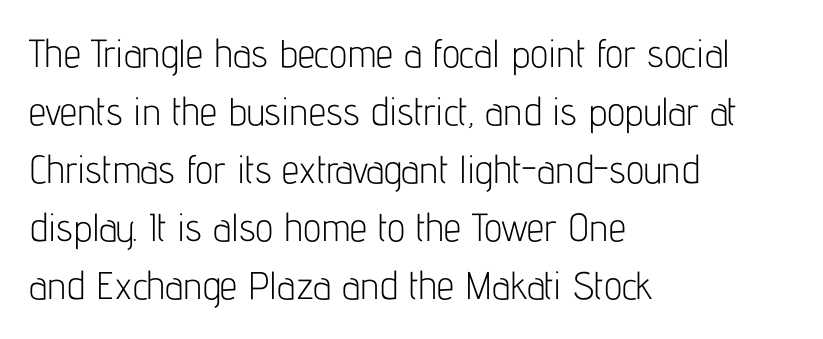
{"serif": "no", "italic": "no", "bold": "no", "weight": "light", "width": "condensed", "stroke_contrast": "low", "x_height": "medium", "monospaced": "no", "underline": "no", "align": "left", "line_spacing": "normal", "line_spacing_ratio": 1.49, "letter_spacing": "normal", "letter_spacing_em": 0.0, "glyph_px": 39}
